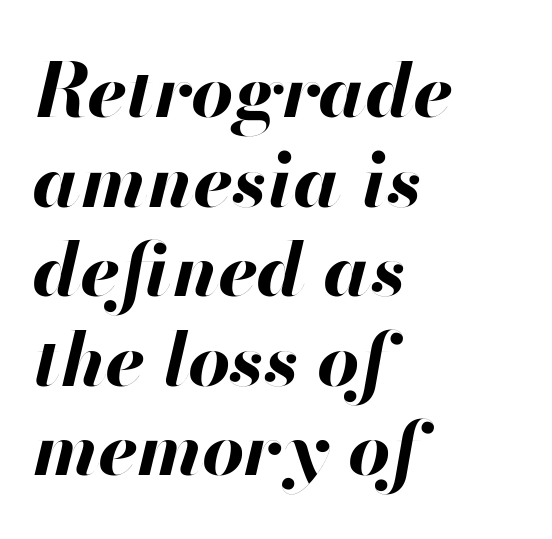
The image shows 74 px bold type, italic (leaning right); set left-aligned, line spacing 1.21x, normal letter spacing, not underlined; high stroke contrast and a small x-height.
